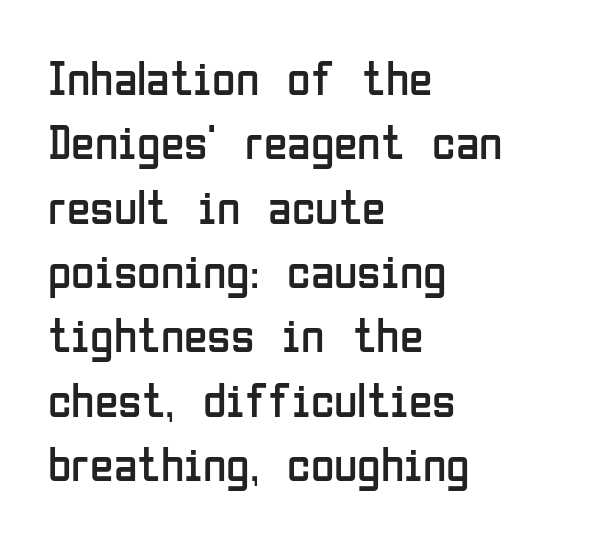
Posture: vertical. Check where the strokes stop: nothing finishes them off — pure sans. The passage shown is typed in a proportional face where columns would drift. Descenders hang freely into open space. Is the block centered? No — it sits flush against the left margin.
